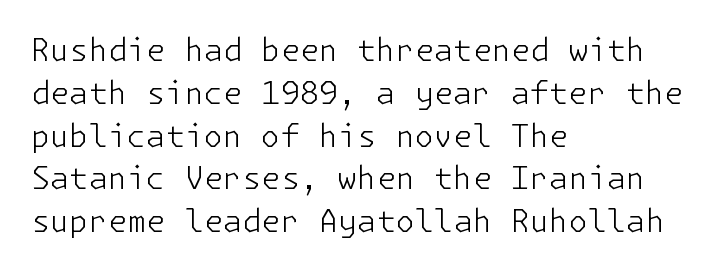
{"serif": "no", "italic": "no", "bold": "no", "weight": "light", "width": "normal", "stroke_contrast": "low", "x_height": "medium", "underline": "no", "align": "left", "line_spacing": "normal", "line_spacing_ratio": 1.38, "letter_spacing": "normal", "letter_spacing_em": 0.0, "glyph_px": 31}
